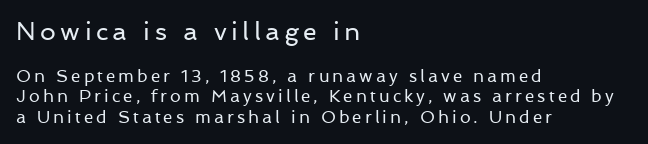
{"italic": "no", "bold": "no", "underline": "no", "align": "left", "line_spacing_ratio": 1.2, "larger_block": "first", "size_ratio": 1.47, "glyph_px": 25}
